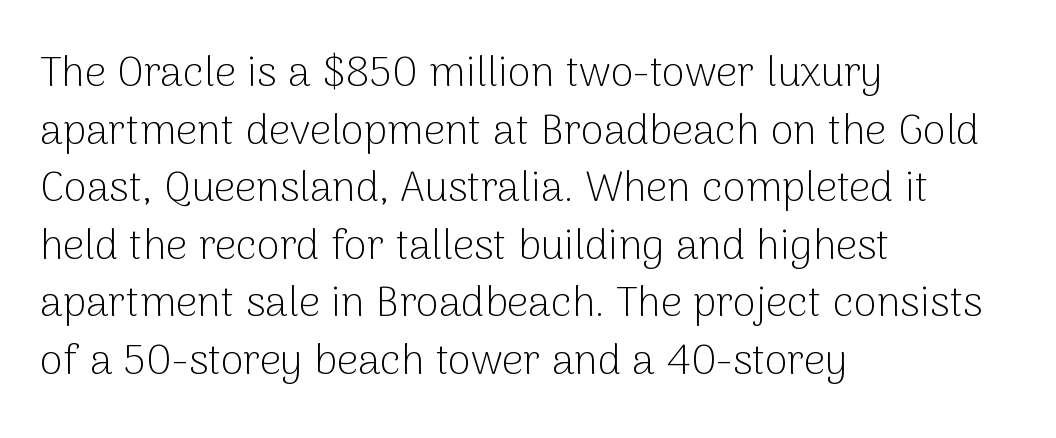
The image shows 42 px light sans-serif type, upright; set left-aligned, normal line spacing (1.37x), normal letter spacing, not underlined; low stroke contrast and a medium x-height.
